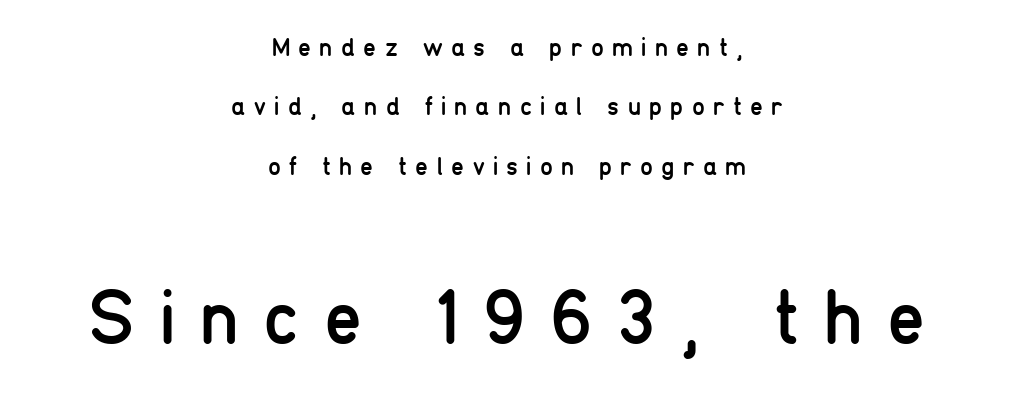
The image shows 77 px regular-weight, condensed sans-serif type, upright; set centered, loose line spacing (2.28x), unusually wide letter spacing (+0.32 em), not underlined; the second (bottom) block is 2.96x larger; low stroke contrast and a medium x-height.
